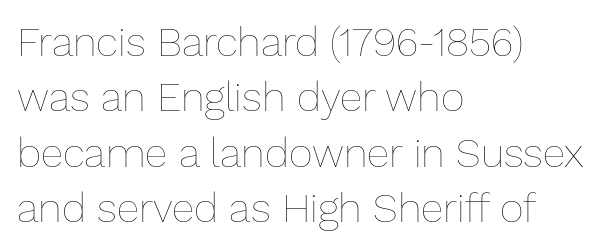
The image shows 41 px thin type, upright; set left-aligned, normal line spacing (1.35x), normal letter spacing, not underlined; low stroke contrast and a medium x-height.
